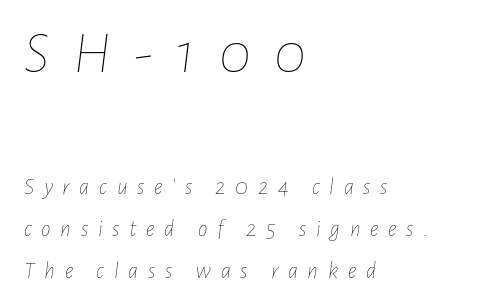
Q: Is the text bold? A: No.
Q: Is the text italic (slanted)? A: Yes, it leans right by about 7 degrees.
Q: Is the text underlined? A: No.
Q: How is the paragraph aligned? A: Left-aligned.
Q: Is the spacing between letters normal or unusually wide? A: Unusually wide.
Q: Which block of text is set in a larger size, the first (top) or the second (bottom)? A: The first (top) one.
Q: Width (condensed, normal, or wide)? A: Condensed.
Q: Stroke contrast? A: Low.
Q: x-height? A: Medium.
Q: Monospaced? A: No.
